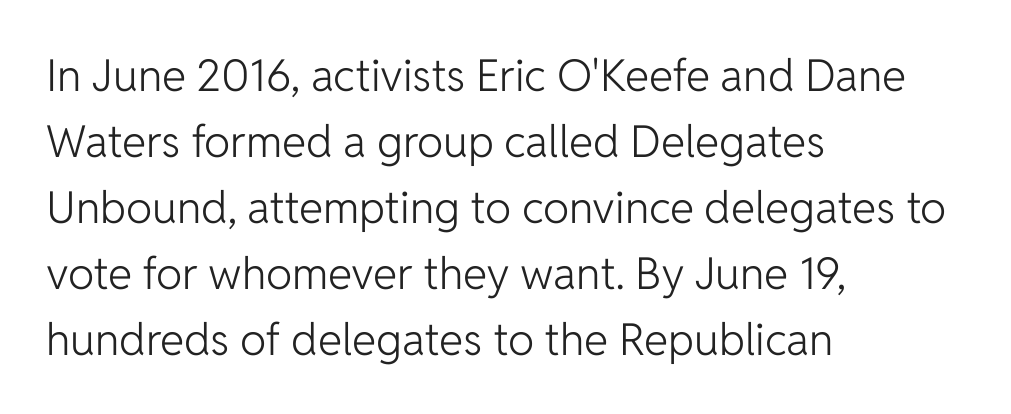
The image shows 44 px light sans-serif type, upright; set left-aligned, normal line spacing (1.5x), normal letter spacing, not underlined; low stroke contrast and a medium x-height.
